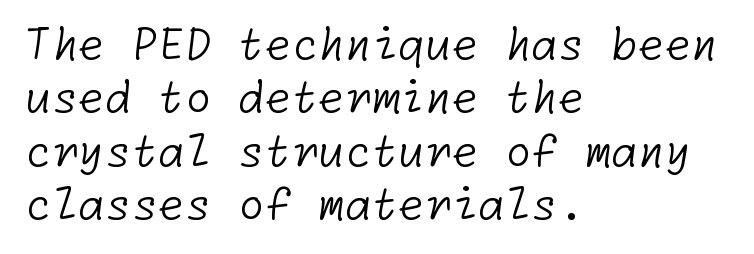
The image shows 43 px light sans-serif type; set left-aligned, line spacing 1.24x, normal letter spacing, not underlined; low stroke contrast and a medium x-height.
